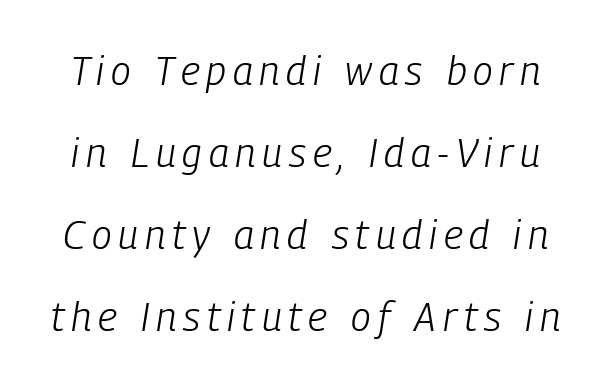
{"italic": "yes", "lean": "right", "slant_degrees": 9, "bold": "no", "weight": "light", "width": "condensed", "stroke_contrast": "low", "x_height": "medium", "monospaced": "no", "underline": "no", "line_spacing": "loose", "line_spacing_ratio": 2.05, "glyph_px": 40}
